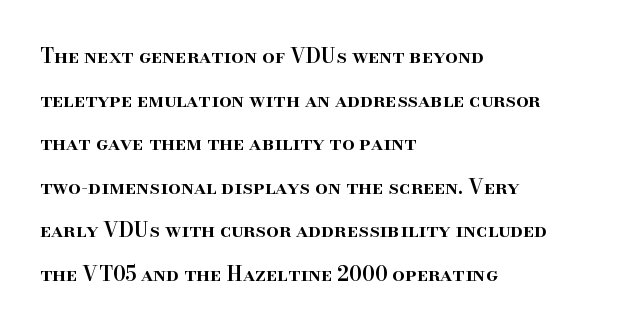
The image shows 20 px text type, upright; set left-aligned, loose line spacing (2.18x), normal letter spacing, not underlined.
